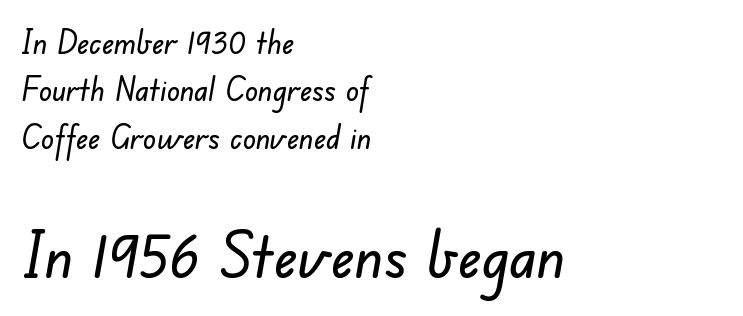
Q: Is the typeface a serif or a sans-serif typeface? A: Sans-serif.
Q: Is the text underlined? A: No.
Q: How is the paragraph aligned? A: Left-aligned.
Q: Is the spacing between letters normal or unusually wide? A: Normal.
Q: Is the spacing between lines tight, normal or loose? A: Normal.
Q: Which block of text is set in a larger size, the first (top) or the second (bottom)? A: The second (bottom) one.
Q: Width (condensed, normal, or wide)? A: Normal.
Q: Stroke contrast? A: Low.
Q: x-height? A: Small.
Q: Monospaced? A: No.
